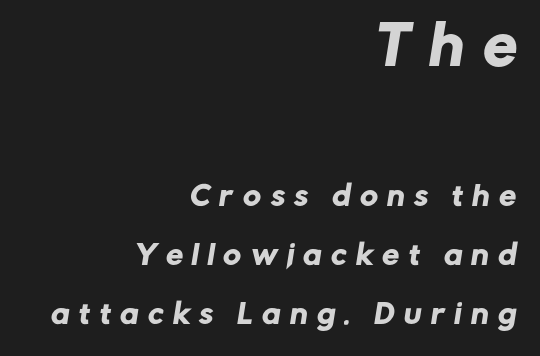
Someone cranked the tracking dial way up on this one. The more generous point size was reserved for the upper chunk. Descenders hang freely into open space. Serifs: no, the terminals of the letterforms are clean. Line endings align vertically; line beginnings do not.
